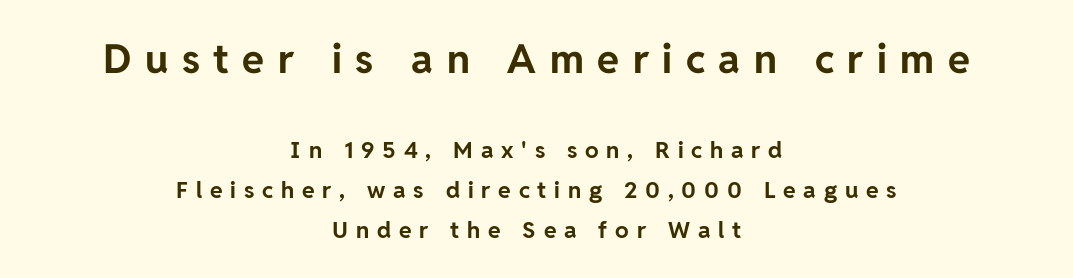
The image shows 40 px bold sans-serif type, upright; set centered, line spacing 1.75x, unusually wide letter spacing (+0.34 em), not underlined; the first (top) block is 1.74x larger; low stroke contrast and a medium x-height.
